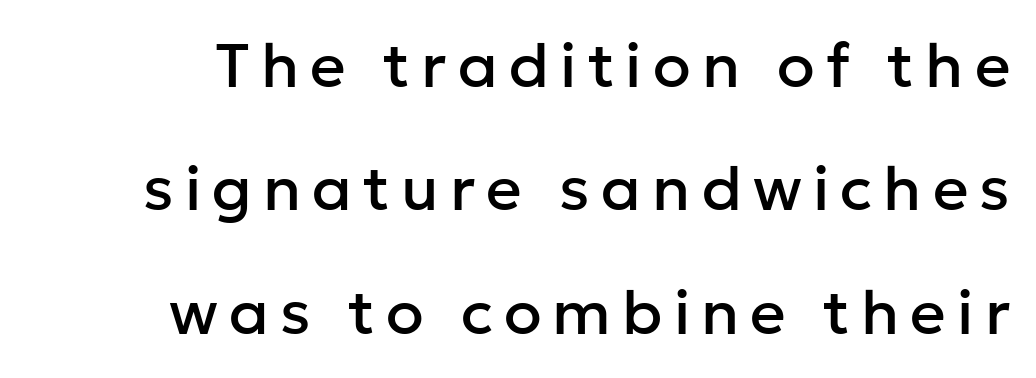
{"serif": "no", "italic": "no", "width": "normal", "stroke_contrast": "low", "x_height": "medium", "monospaced": "no", "underline": "no", "line_spacing": "loose", "line_spacing_ratio": 1.99, "glyph_px": 62}
